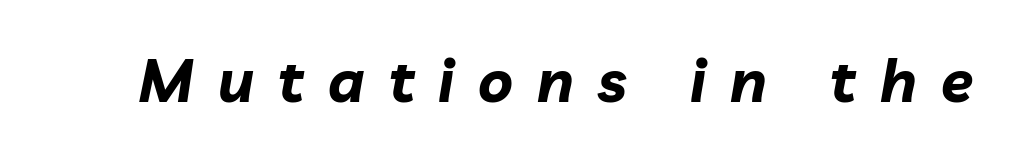
The image shows 59 px bold type, italic (leaning right); set unusually wide letter spacing (+0.41 em), not underlined; low stroke contrast and a medium x-height.
